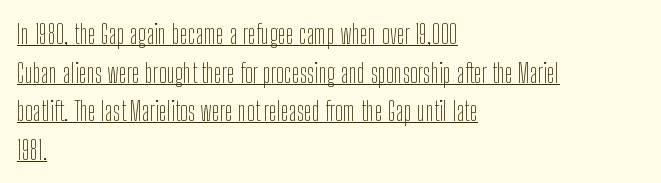
Q: Is the text bold? A: No.
Q: Is the text italic (slanted)? A: No, it is upright.
Q: Is the text underlined? A: Yes.
Q: How is the paragraph aligned? A: Left-aligned.
Q: Is the spacing between letters normal or unusually wide? A: Normal.
Q: Is the spacing between lines tight, normal or loose? A: Normal.
